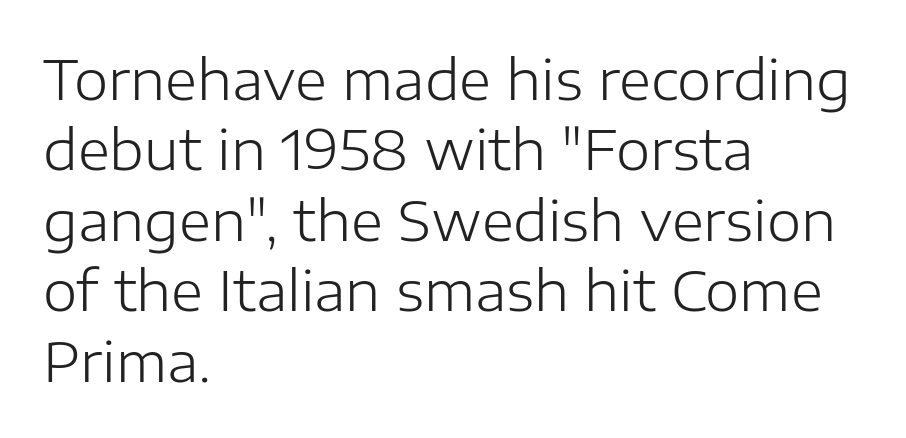
The image shows 55 px light sans-serif type, upright; set left-aligned, normal line spacing (1.28x), normal letter spacing, not underlined; low stroke contrast and a medium x-height.
